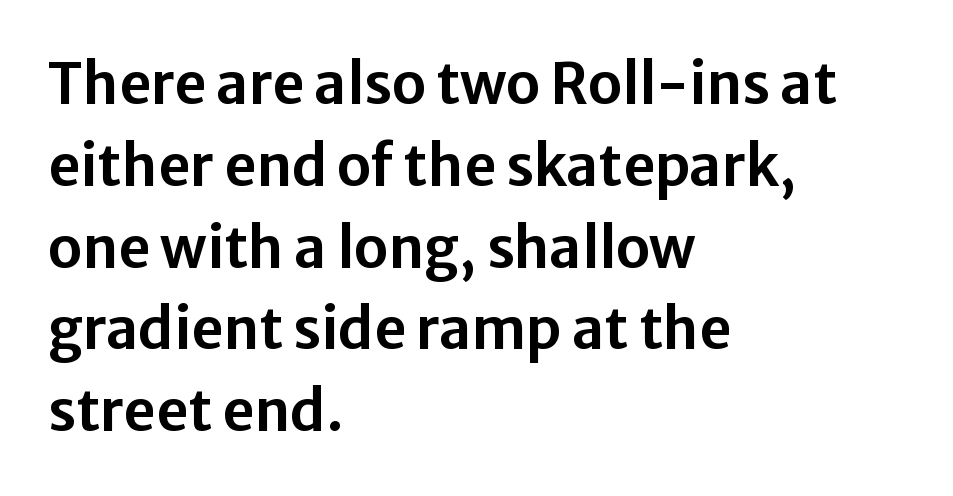
The image shows 56 px sans-serif type, upright; set left-aligned, normal line spacing (1.46x), normal letter spacing, not underlined; low stroke contrast and a medium x-height.
